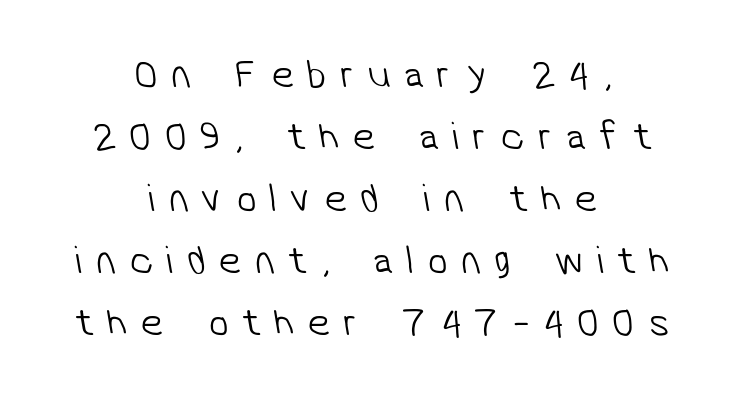
Q: Is the text bold? A: No.
Q: Is the typeface a serif or a sans-serif typeface? A: Sans-serif.
Q: Is the text underlined? A: No.
Q: How is the paragraph aligned? A: Centered.
Q: Is the spacing between letters normal or unusually wide? A: Unusually wide.
Q: Is the spacing between lines tight, normal or loose? A: Normal.
Q: Width (condensed, normal, or wide)? A: Normal.
Q: Stroke contrast? A: Low.
Q: x-height? A: Medium.
Q: Monospaced? A: No.
